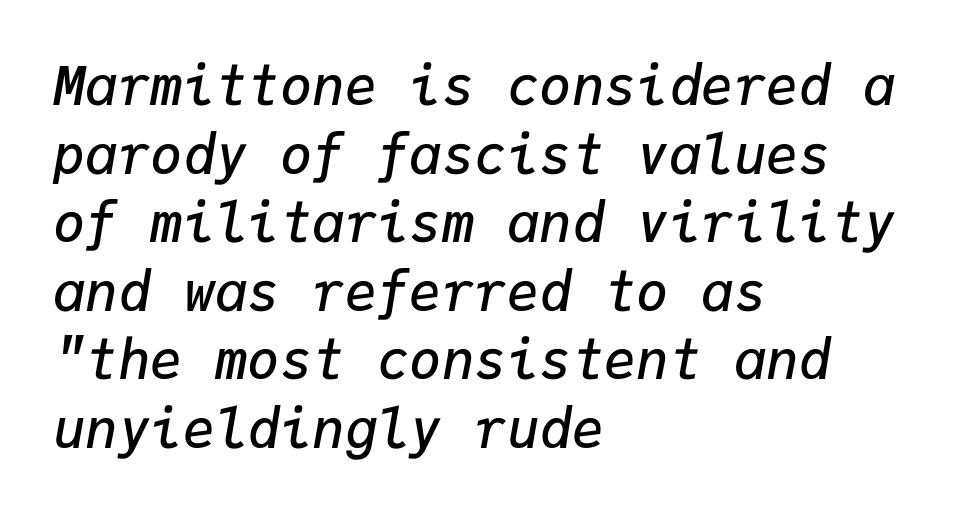
The image shows 54 px semibold type, italic (leaning right), monospaced; set left-aligned, normal line spacing (1.27x), normal letter spacing, not underlined; low stroke contrast and a medium x-height.
